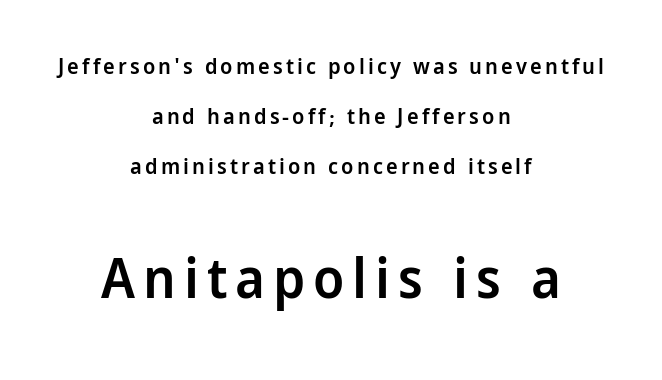
Q: Is the text bold? A: Semi-bold.
Q: Is the text italic (slanted)? A: No, it is upright.
Q: Is the typeface a serif or a sans-serif typeface? A: Sans-serif.
Q: Is the text underlined? A: No.
Q: How is the paragraph aligned? A: Centered.
Q: Is the spacing between lines tight, normal or loose? A: Loose.
Q: Which block of text is set in a larger size, the first (top) or the second (bottom)? A: The second (bottom) one.
Q: Width (condensed, normal, or wide)? A: Normal.
Q: Stroke contrast? A: Low.
Q: x-height? A: Medium.
Q: Monospaced? A: No.
